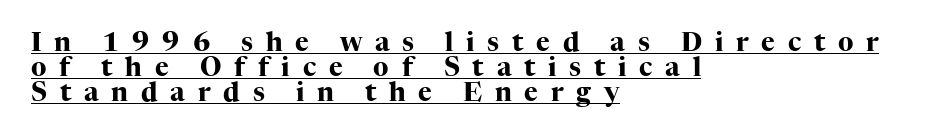
{"italic": "no", "bold": "yes", "underline": "yes", "align": "left", "line_spacing": "tight", "line_spacing_ratio": 0.97, "letter_spacing": "wide", "letter_spacing_em": 0.49, "glyph_px": 26}
